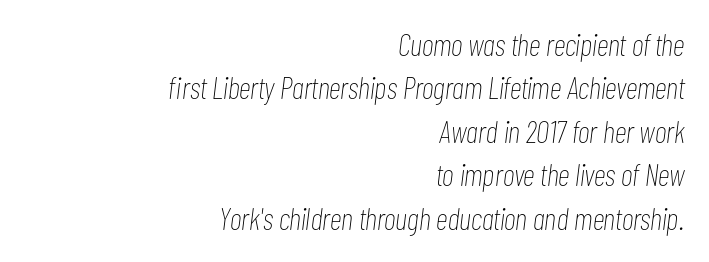
Here the designer chose a conventional face with non-uniform glyph widths. No word sits above an underline. The typesetting does not lean heavy: it is not bold. Tracking here is standard; glyphs follow each other at the usual distance.
